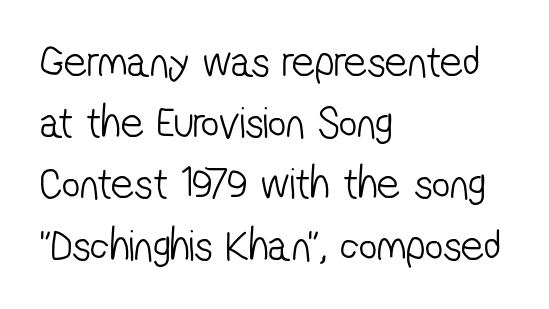
{"serif": "no", "bold": "no", "weight": "light", "width": "condensed", "stroke_contrast": "low", "x_height": "medium", "monospaced": "no", "underline": "no", "align": "left", "line_spacing": "normal", "line_spacing_ratio": 1.36, "letter_spacing": "normal", "letter_spacing_em": 0.0, "glyph_px": 45}
